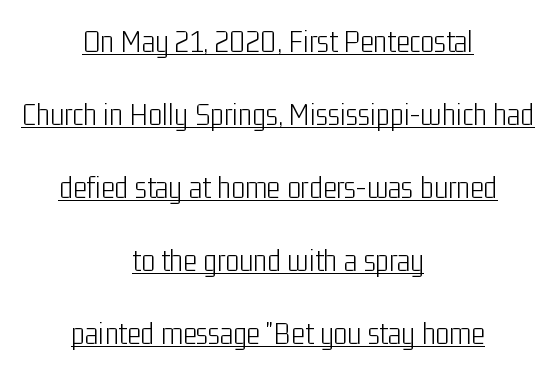
{"serif": "no", "italic": "no", "bold": "no", "weight": "light", "width": "condensed", "stroke_contrast": "low", "x_height": "medium", "monospaced": "no", "underline": "yes", "align": "center", "line_spacing": "loose", "line_spacing_ratio": 2.21, "letter_spacing": "normal", "letter_spacing_em": 0.0, "glyph_px": 33}
